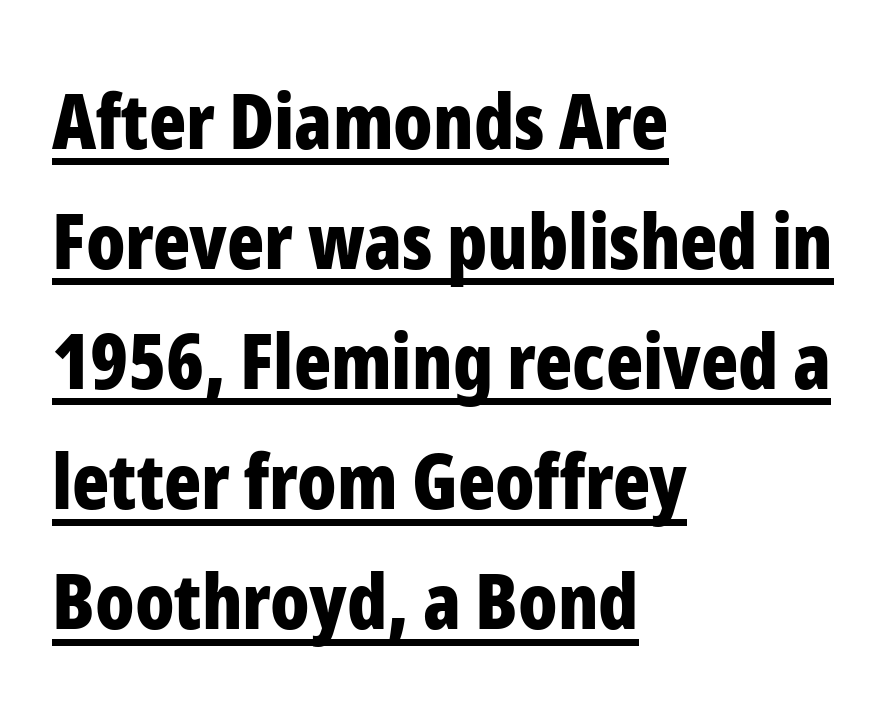
The image shows 77 px bold, condensed sans-serif type, upright; set left-aligned, normal line spacing (1.56x), normal letter spacing, underlined; low stroke contrast and a medium x-height.
